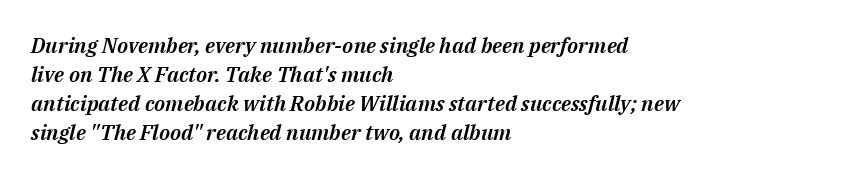
The image shows 21 px text type, italic (leaning right); set left-aligned, normal line spacing (1.38x), normal letter spacing, not underlined.
